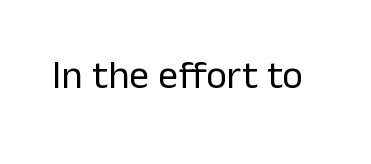
The image shows 40 px regular-weight sans-serif type, upright; set normal letter spacing, not underlined; low stroke contrast and a medium x-height.
